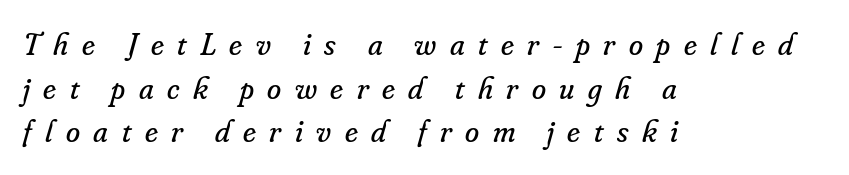
{"serif": "yes", "italic": "yes", "lean": "right", "slant_degrees": 16, "bold": "no", "weight": "regular", "width": "normal", "stroke_contrast": "low", "x_height": "small", "monospaced": "no", "underline": "no", "align": "left", "line_spacing": "normal", "line_spacing_ratio": 1.36, "letter_spacing": "wide", "letter_spacing_em": 0.42, "glyph_px": 32}
